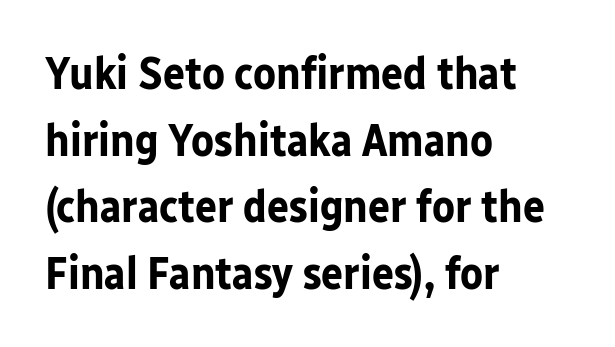
{"serif": "no", "italic": "no", "bold": "yes", "weight": "bold", "width": "normal", "stroke_contrast": "low", "x_height": "medium", "monospaced": "no", "underline": "no", "align": "left", "line_spacing": "normal", "line_spacing_ratio": 1.45, "letter_spacing": "normal", "letter_spacing_em": 0.0, "glyph_px": 46}
